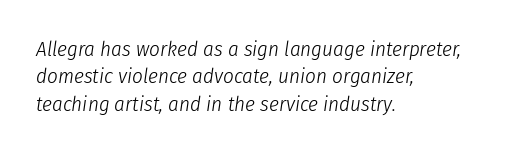
Q: Is the text bold? A: No.
Q: Is the text italic (slanted)? A: Yes, it leans right by about 8 degrees.
Q: Is the text underlined? A: No.
Q: How is the paragraph aligned? A: Left-aligned.
Q: Is the spacing between letters normal or unusually wide? A: Normal.
Q: Is the spacing between lines tight, normal or loose? A: Normal.
